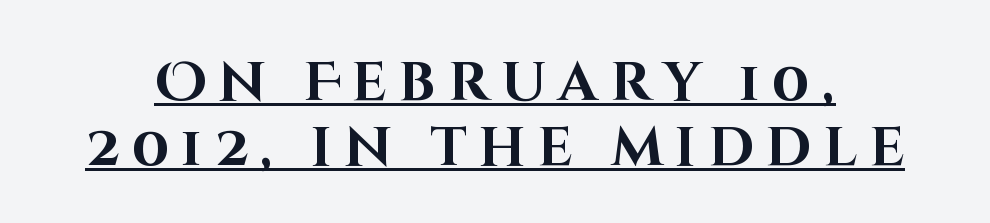
Stroke terminals: plain, sans-serif. Caption: bold face, heavy strokes. Every character sits straight up, as roman type does. How are the letters spaced? Widely, with obvious added tracking. Compared with undecorated copy, this sample adds a rule below the words.
